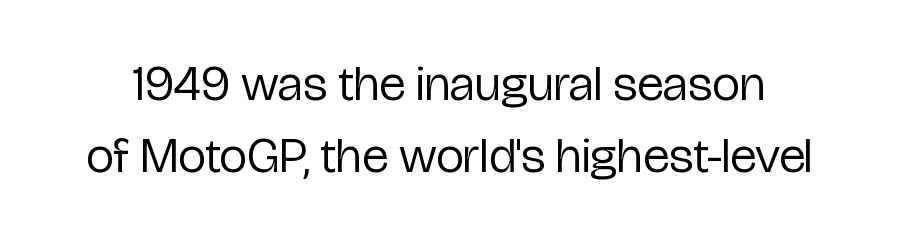
Counters stay open thanks to moderate or lighter strokes. Spacing between characters is what you'd get straight out of the box. You could not count columns in this text — the font is proportionally spaced. Reading down the column, the eye jumps a familiar distance to each next line. In terms of letterform style, serifs are entirely absent.
